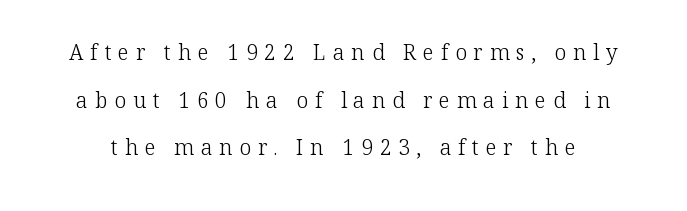
Q: Is the text bold? A: No.
Q: Is the text italic (slanted)? A: No, it is upright.
Q: Is the text underlined? A: No.
Q: Is the spacing between letters normal or unusually wide? A: Unusually wide.
Q: Is the spacing between lines tight, normal or loose? A: Loose.
